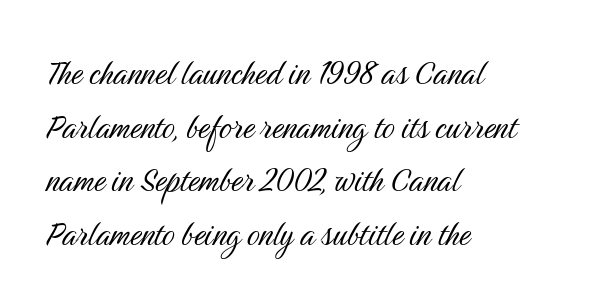
These lines are rendered in a variable-pitch font. Beneath every word, the page is bare. Stroke thickness stays within the range of a standard reading face or lighter. The lines are quadded left.
